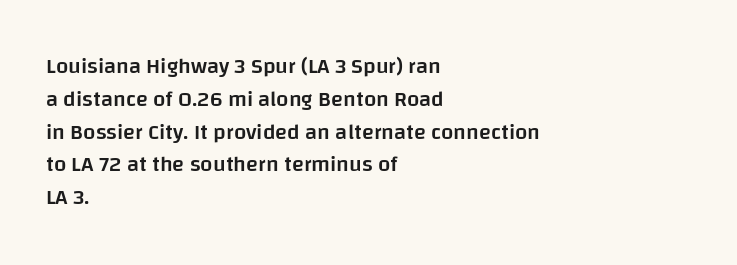
Q: Is the text bold? A: Semi-bold.
Q: Is the text italic (slanted)? A: No, it is upright.
Q: Is the text underlined? A: No.
Q: How is the paragraph aligned? A: Left-aligned.
Q: Is the spacing between letters normal or unusually wide? A: Normal.
Q: Is the spacing between lines tight, normal or loose? A: Normal.
